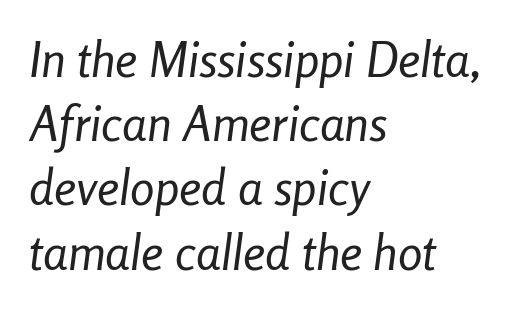
Q: Is the text bold? A: No.
Q: Is the text italic (slanted)? A: Yes, it leans right by about 8 degrees.
Q: Is the text underlined? A: No.
Q: How is the paragraph aligned? A: Left-aligned.
Q: Is the spacing between letters normal or unusually wide? A: Normal.
Q: Is the spacing between lines tight, normal or loose? A: Normal.
Q: Width (condensed, normal, or wide)? A: Condensed.
Q: Stroke contrast? A: Low.
Q: x-height? A: Medium.
Q: Monospaced? A: No.
